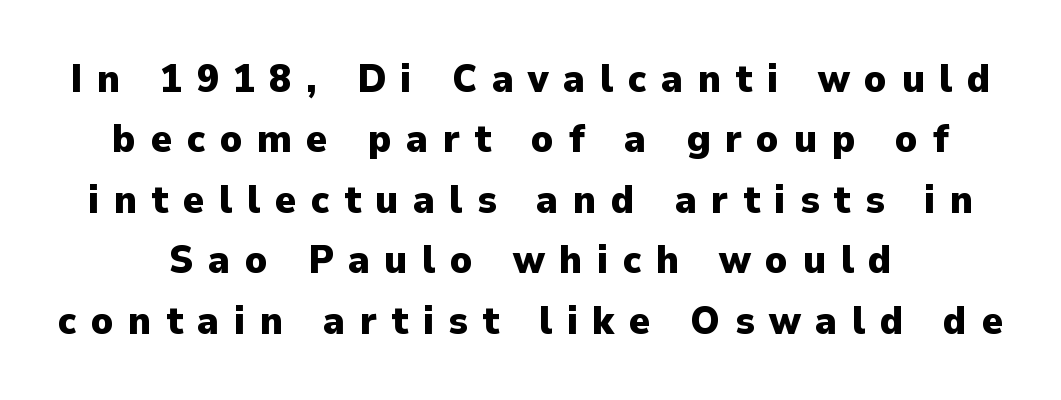
{"serif": "no", "italic": "no", "bold": "yes", "weight": "heavy", "width": "normal", "stroke_contrast": "low", "x_height": "medium", "monospaced": "no", "underline": "no", "align": "center", "line_spacing": "normal", "line_spacing_ratio": 1.51, "letter_spacing": "wide", "letter_spacing_em": 0.36, "glyph_px": 40}
